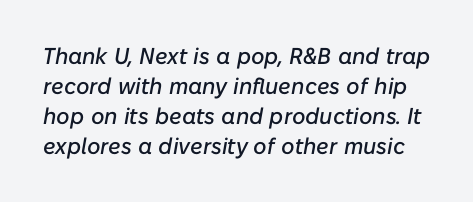
The lines sit at an ordinary, default distance from one another. Each word holds together tightly as a unit, with standard inter-letter gaps. Rendered with sloped, italic letterforms. Beneath every word, the page is bare.
